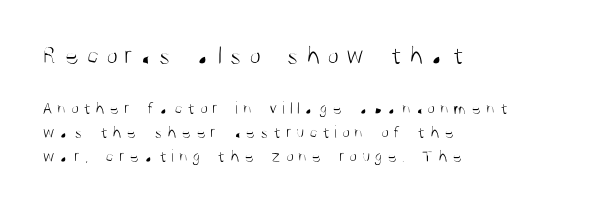
Q: Is the text bold? A: No.
Q: Is the text italic (slanted)? A: No, it is upright.
Q: Is the text underlined? A: No.
Q: How is the paragraph aligned? A: Left-aligned.
Q: Is the spacing between letters normal or unusually wide? A: Unusually wide.
Q: Is the spacing between lines tight, normal or loose? A: Normal.
Q: Which block of text is set in a larger size, the first (top) or the second (bottom)? A: The first (top) one.
